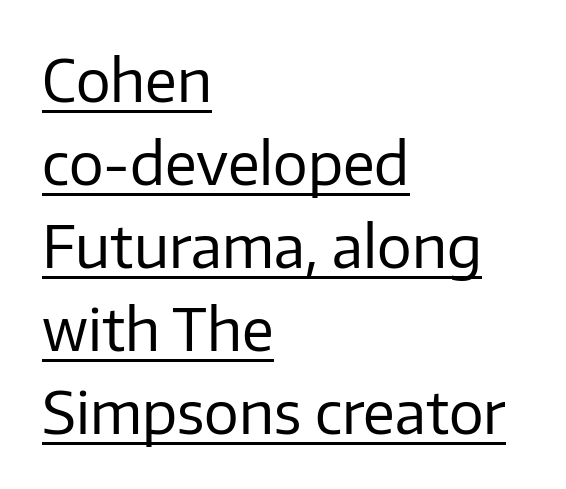
{"serif": "no", "italic": "no", "bold": "no", "weight": "regular", "width": "normal", "stroke_contrast": "low", "x_height": "medium", "monospaced": "no", "underline": "yes", "align": "left", "line_spacing": "normal", "line_spacing_ratio": 1.43, "letter_spacing": "normal", "letter_spacing_em": 0.0, "glyph_px": 58}
